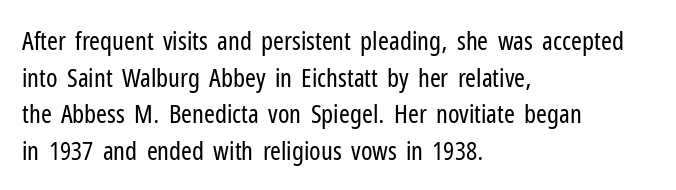
Q: Is the text bold? A: No.
Q: Is the text italic (slanted)? A: No, it is upright.
Q: Is the text underlined? A: No.
Q: How is the paragraph aligned? A: Left-aligned.
Q: Is the spacing between letters normal or unusually wide? A: Normal.
Q: Is the spacing between lines tight, normal or loose? A: Normal.
